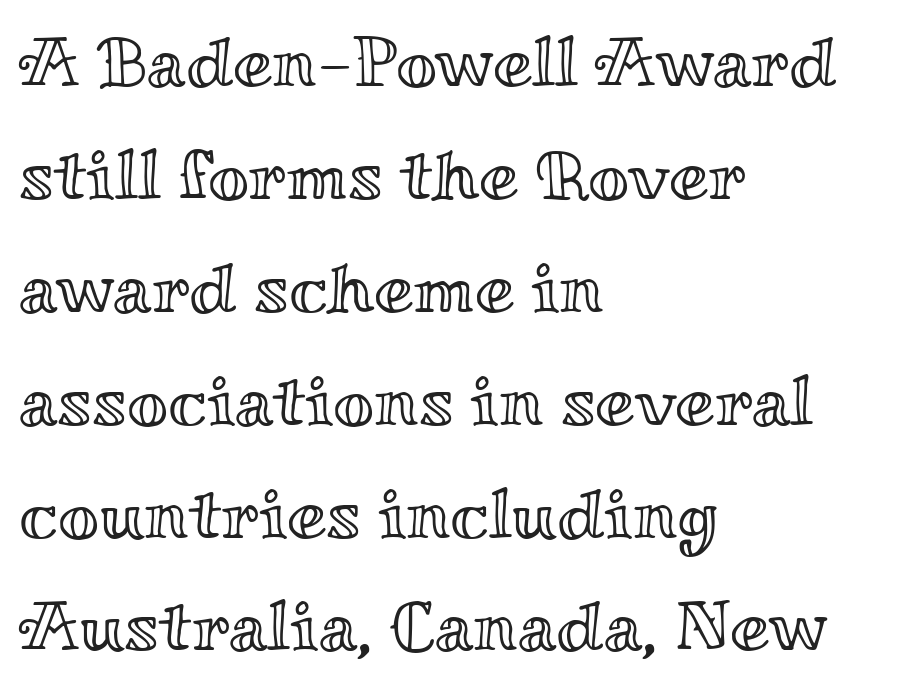
The face used here is proportionally spaced, like ordinary book or web type. A normal amount of white space separates one row of letters from the next. What stands out about the letter spacing? Nothing — it is the standard amount. The strip under each line holds only bare page.
